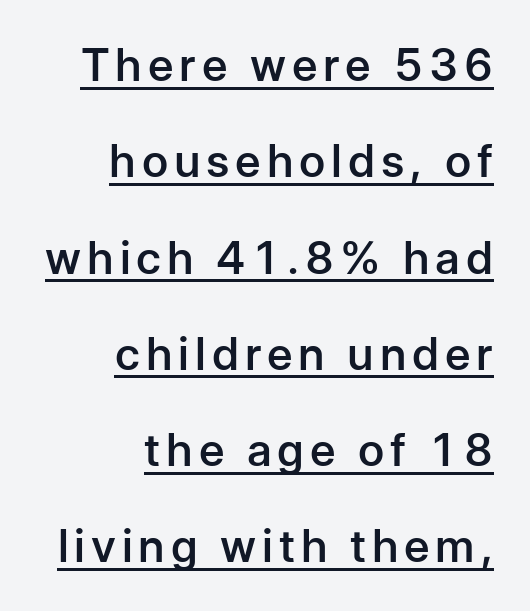
Does a line run under the words? Yes, clearly. The font's upright variant was chosen for this text. Nope, no serifs anywhere on these letters. Is the type bold? Partly — it's a semibold, heavier than regular but not fully bold.
